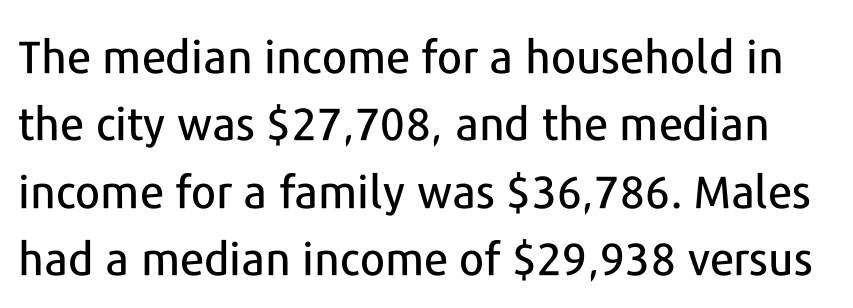
{"serif": "no", "italic": "no", "width": "normal", "stroke_contrast": "low", "x_height": "medium", "monospaced": "no", "underline": "no", "line_spacing": "normal", "line_spacing_ratio": 1.5, "letter_spacing": "normal", "letter_spacing_em": 0.0, "glyph_px": 45}
